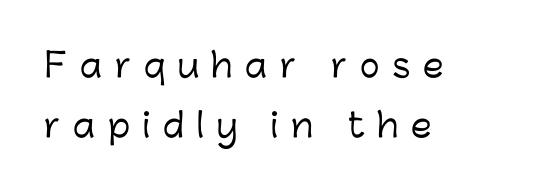
Q: Is the text italic (slanted)? A: No, it is upright.
Q: Is the typeface a serif or a sans-serif typeface? A: Sans-serif.
Q: Is the text underlined? A: No.
Q: How is the paragraph aligned? A: Left-aligned.
Q: Is the spacing between letters normal or unusually wide? A: Unusually wide.
Q: Width (condensed, normal, or wide)? A: Normal.
Q: Stroke contrast? A: Low.
Q: x-height? A: Medium.
Q: Monospaced? A: No.
